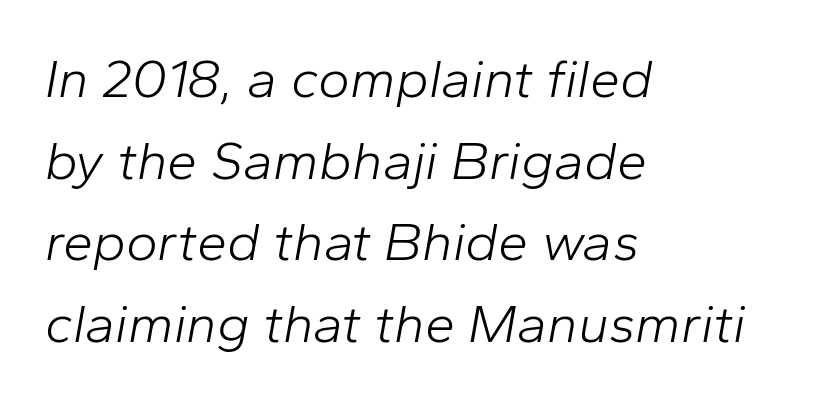
Q: Is the text bold? A: No.
Q: Is the text italic (slanted)? A: Yes, it leans right by about 10 degrees.
Q: Is the text underlined? A: No.
Q: How is the paragraph aligned? A: Left-aligned.
Q: Is the spacing between letters normal or unusually wide? A: Normal.
Q: Is the spacing between lines tight, normal or loose? A: Normal.
Q: Width (condensed, normal, or wide)? A: Normal.
Q: Stroke contrast? A: Low.
Q: x-height? A: Medium.
Q: Monospaced? A: No.
